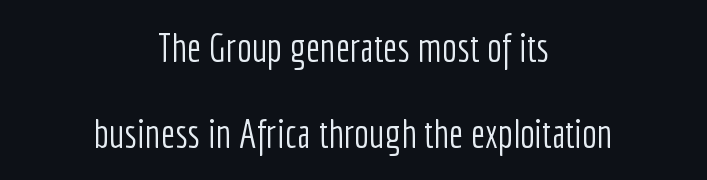
{"serif": "no", "italic": "no", "bold": "no", "weight": "light", "width": "condensed", "stroke_contrast": "low", "x_height": "medium", "monospaced": "no", "underline": "no", "align": "center", "line_spacing": "loose", "line_spacing_ratio": 2.15, "letter_spacing": "normal", "letter_spacing_em": 0.0, "glyph_px": 40}
